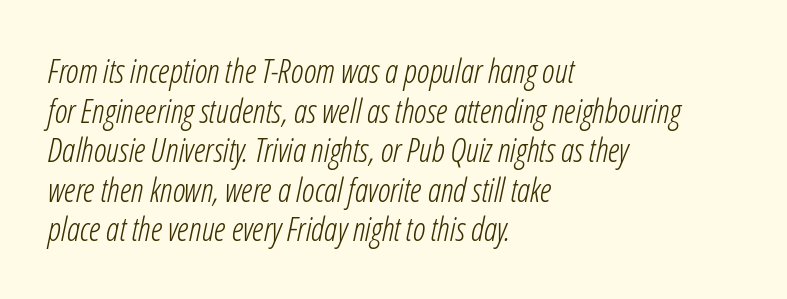
{"italic": "yes", "lean": "right", "slant_degrees": 12, "bold": "no", "weight": "light", "width": "condensed", "stroke_contrast": "low", "x_height": "medium", "monospaced": "no", "underline": "no", "align": "left", "line_spacing_ratio": 1.2, "letter_spacing": "normal", "letter_spacing_em": 0.0, "glyph_px": 33}
